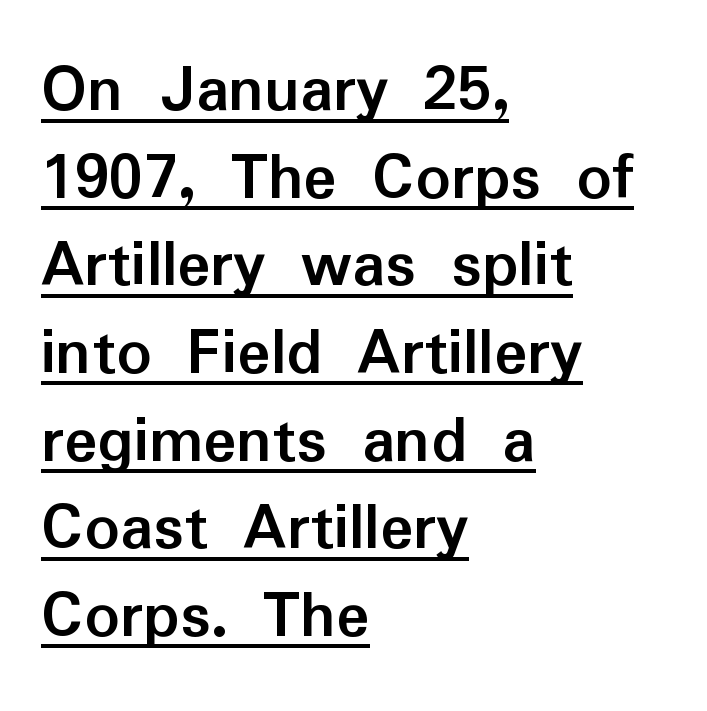
{"serif": "no", "italic": "no", "bold": "yes", "weight": "semibold", "width": "normal", "stroke_contrast": "low", "x_height": "medium", "monospaced": "no", "underline": "yes", "align": "left", "line_spacing": "normal", "line_spacing_ratio": 1.27, "letter_spacing": "normal", "letter_spacing_em": 0.0, "glyph_px": 69}
